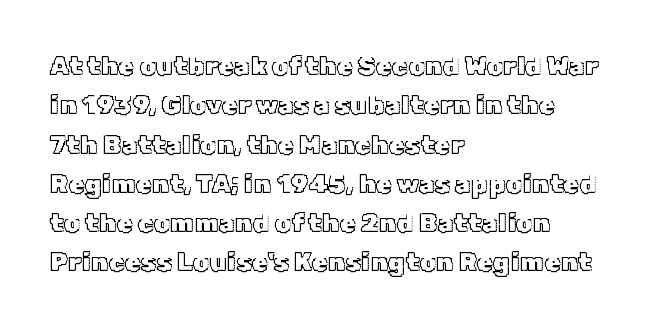
Q: Is the text italic (slanted)? A: No, it is upright.
Q: Is the text underlined? A: No.
Q: How is the paragraph aligned? A: Left-aligned.
Q: Is the spacing between letters normal or unusually wide? A: Normal.
Q: Is the spacing between lines tight, normal or loose? A: Normal.
